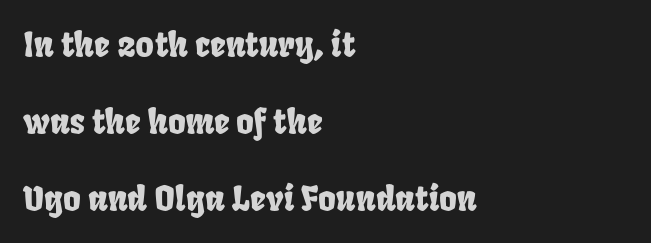
The image shows 34 px condensed type; set left-aligned, loose line spacing (2.26x), normal letter spacing, not underlined; low stroke contrast and a large x-height.
